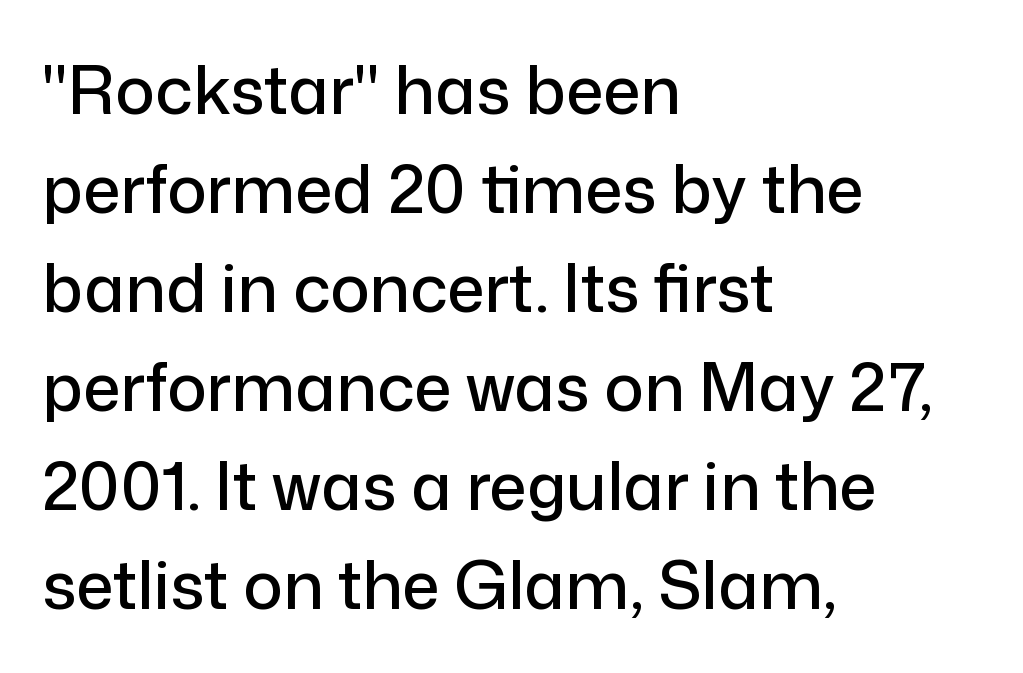
The image shows 66 px sans-serif type, upright; set left-aligned, normal line spacing (1.5x), normal letter spacing, not underlined; low stroke contrast and a medium x-height.
